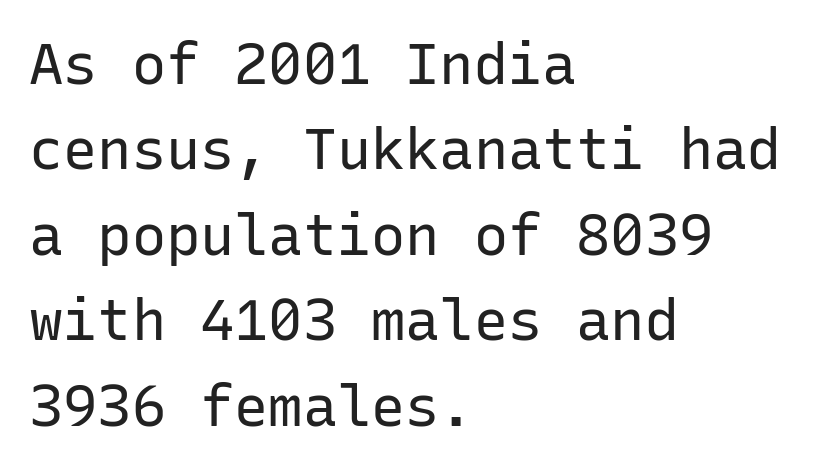
{"serif": "no", "italic": "no", "bold": "no", "weight": "regular", "width": "normal", "stroke_contrast": "low", "x_height": "medium", "monospaced": "yes", "underline": "no", "align": "left", "line_spacing": "normal", "line_spacing_ratio": 1.5, "letter_spacing": "normal", "letter_spacing_em": 0.0, "glyph_px": 57}
